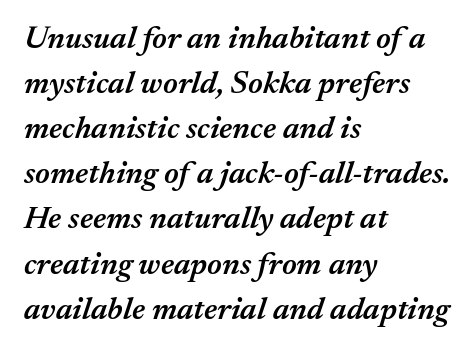
The lines are quadded left. A normal amount of white space separates one row of letters from the next. Any mark beneath the type? The region is blank. The typesetting leans somewhat heavy: a semibold.
